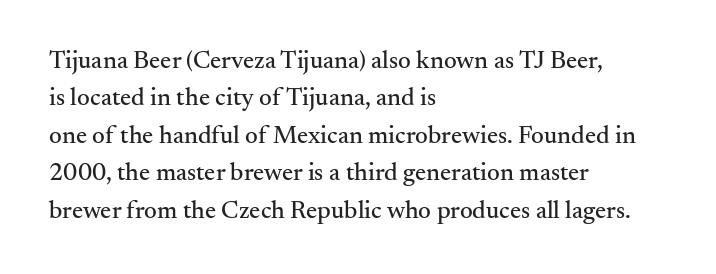
{"italic": "no", "underline": "no", "align": "left", "line_spacing": "normal", "line_spacing_ratio": 1.5, "letter_spacing": "normal", "letter_spacing_em": 0.0, "glyph_px": 25}
